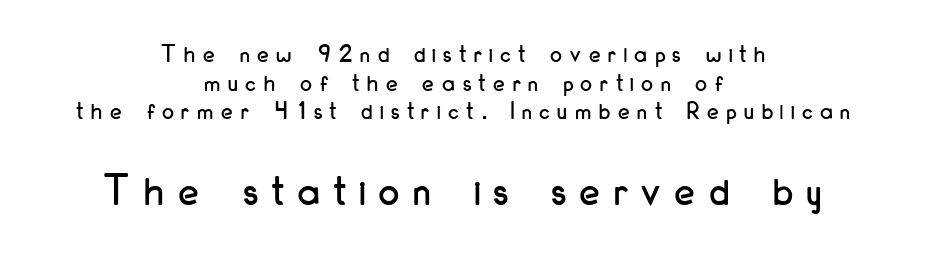
Q: Is the text italic (slanted)? A: No, it is upright.
Q: Is the typeface a serif or a sans-serif typeface? A: Sans-serif.
Q: Is the text underlined? A: No.
Q: How is the paragraph aligned? A: Centered.
Q: Is the spacing between letters normal or unusually wide? A: Unusually wide.
Q: Is the spacing between lines tight, normal or loose? A: Tight.
Q: Which block of text is set in a larger size, the first (top) or the second (bottom)? A: The second (bottom) one.
Q: Width (condensed, normal, or wide)? A: Condensed.
Q: Stroke contrast? A: Low.
Q: x-height? A: Small.
Q: Monospaced? A: No.
